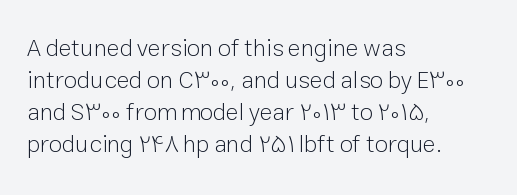
The strip under each line holds only bare page. You could call the tracking neutral — neither tight nor loose. Where is the straight margin? On the left. Upright lettering throughout. The weight tops out at a normal text grade.
